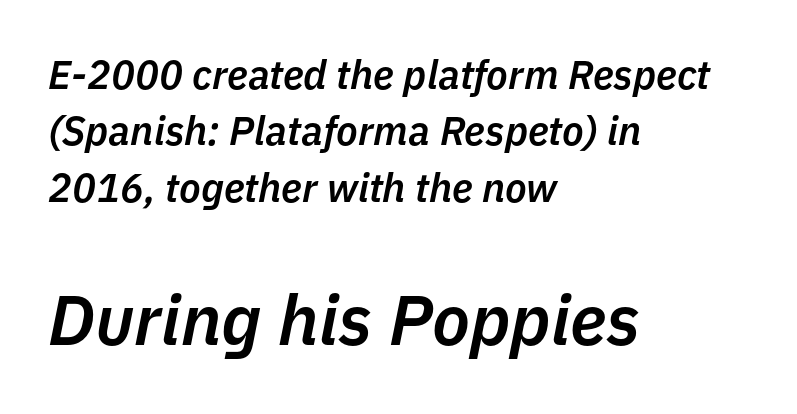
Q: Is the text bold? A: Semi-bold.
Q: Is the text italic (slanted)? A: Yes, it leans right by about 11 degrees.
Q: Is the text underlined? A: No.
Q: How is the paragraph aligned? A: Left-aligned.
Q: Is the spacing between letters normal or unusually wide? A: Normal.
Q: Is the spacing between lines tight, normal or loose? A: Normal.
Q: Which block of text is set in a larger size, the first (top) or the second (bottom)? A: The second (bottom) one.
Q: Width (condensed, normal, or wide)? A: Normal.
Q: Stroke contrast? A: Low.
Q: x-height? A: Medium.
Q: Monospaced? A: No.
